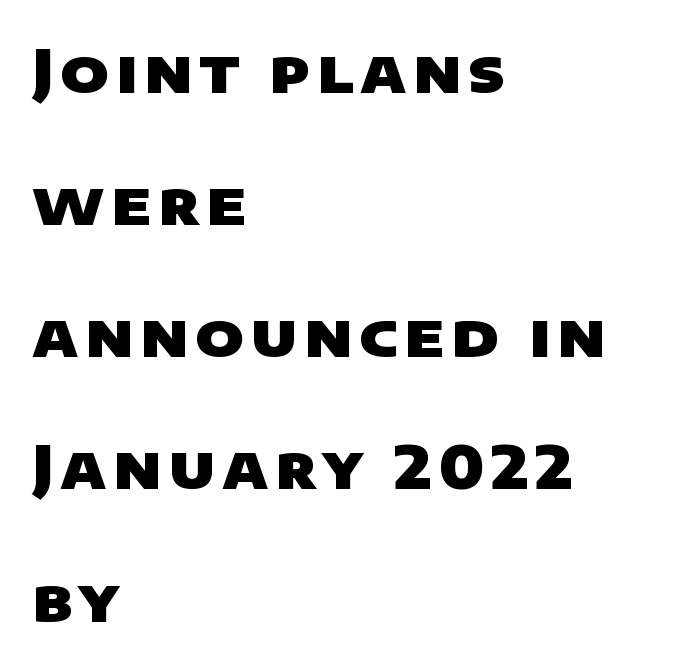
The image shows 59 px heavy, wide sans-serif type; set left-aligned, loose line spacing (2.24x), not underlined; low stroke contrast and a large x-height.
